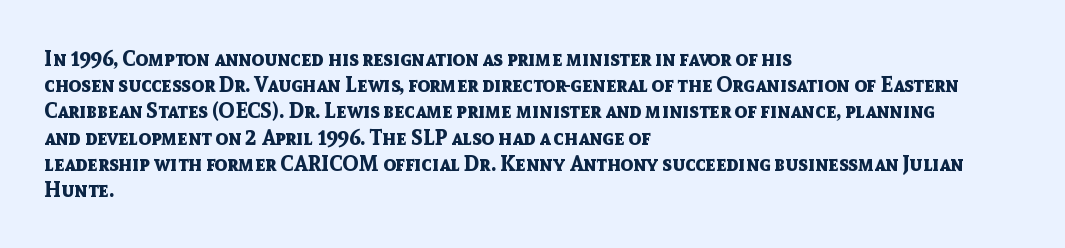
Q: Is the text bold? A: Yes.
Q: Is the text italic (slanted)? A: No, it is upright.
Q: Is the text underlined? A: No.
Q: How is the paragraph aligned? A: Left-aligned.
Q: Is the spacing between letters normal or unusually wide? A: Normal.
Q: Is the spacing between lines tight, normal or loose? A: Normal.
